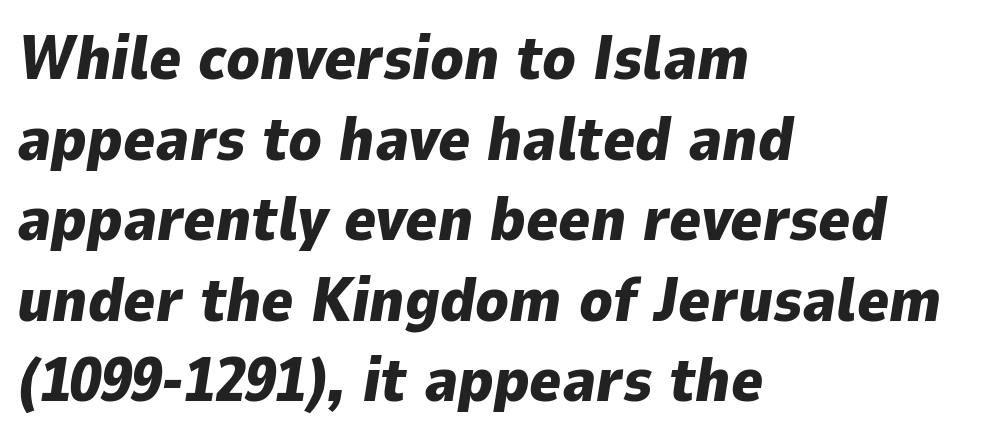
{"italic": "yes", "lean": "right", "slant_degrees": 9, "bold": "yes", "weight": "heavy", "width": "normal", "stroke_contrast": "low", "x_height": "medium", "monospaced": "no", "underline": "no", "align": "left", "line_spacing": "normal", "line_spacing_ratio": 1.32, "letter_spacing": "normal", "letter_spacing_em": 0.0, "glyph_px": 61}
